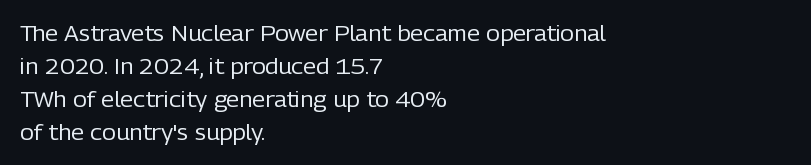
{"italic": "no", "bold": "no", "underline": "no", "align": "left", "line_spacing": "normal", "line_spacing_ratio": 1.57, "letter_spacing": "normal", "letter_spacing_em": 0.0, "glyph_px": 21}
